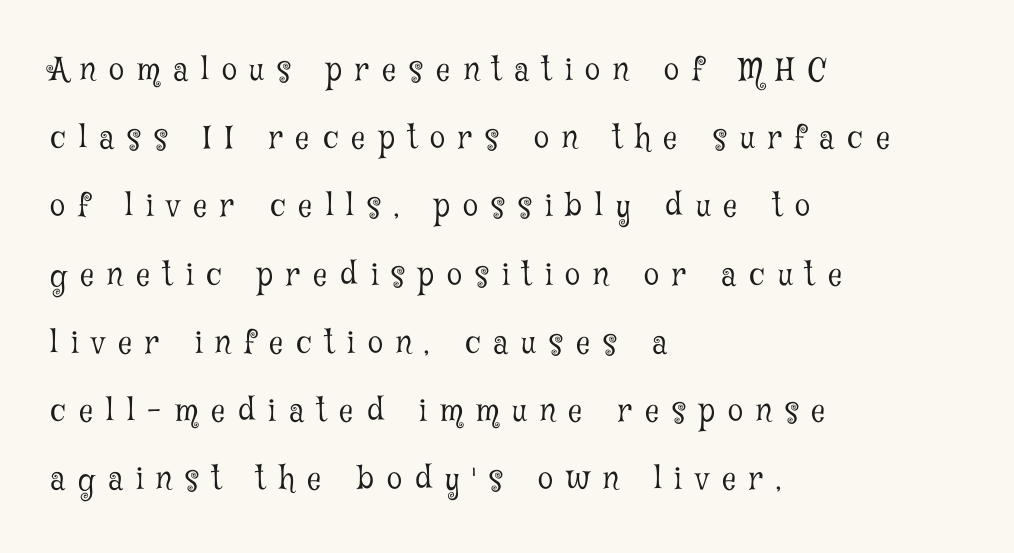
Horizontally, the lines are justified to the leading edge only. The face used here is rendered with a markedly widened letterfit. Italic? Not at all — the glyphs are vertical. The font is comparable to plain body text, perhaps lighter.
